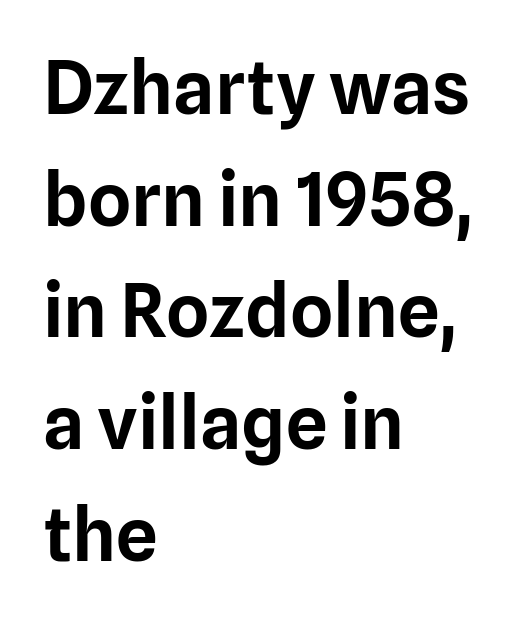
The image shows 74 px sans-serif type, upright; set left-aligned, normal line spacing (1.51x), normal letter spacing, not underlined; low stroke contrast and a medium x-height.
